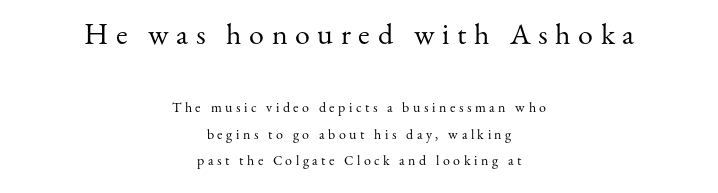
{"serif": "yes", "italic": "no", "bold": "no", "weight": "regular", "width": "normal", "stroke_contrast": "medium", "x_height": "small", "monospaced": "no", "underline": "no", "align": "center", "line_spacing_ratio": 1.88, "letter_spacing": "wide", "letter_spacing_em": 0.25, "larger_block": "first", "size_ratio": 2.14, "glyph_px": 30}
